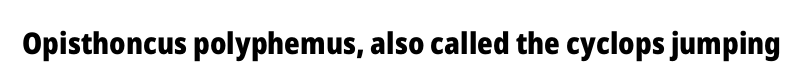
A typesetter would call this proportional, since set widths differ per character. Rule under the text: the space is simply empty. Nope, no serifs anywhere on these letters. Does the lettering tilt? It doesn't — this is upright. Spacing between characters is what you'd get straight out of the box. Emphasis by weight is at full strength: bold.
